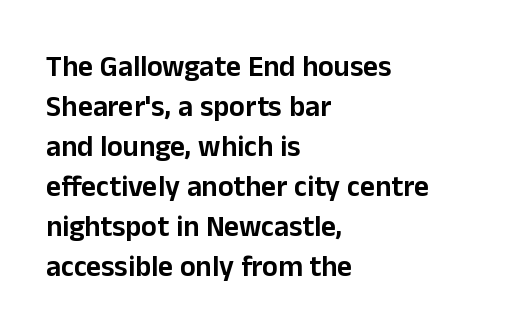
{"serif": "no", "italic": "no", "width": "normal", "stroke_contrast": "low", "x_height": "medium", "monospaced": "no", "underline": "no", "align": "left", "line_spacing": "normal", "line_spacing_ratio": 1.38, "letter_spacing": "normal", "letter_spacing_em": 0.0, "glyph_px": 29}
